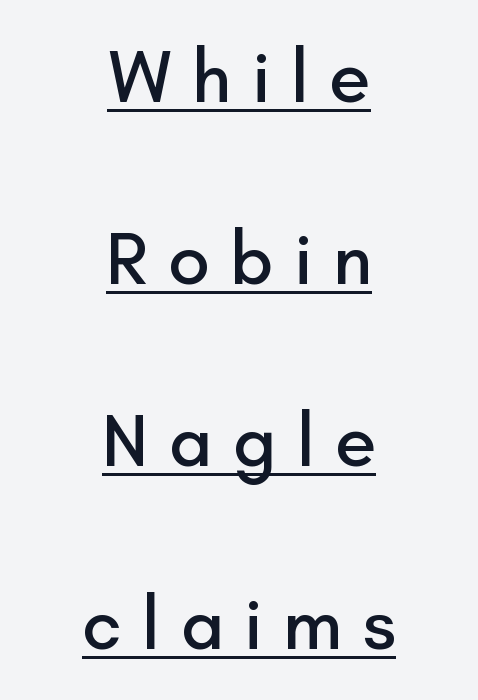
The rag falls on both sides of this text block equally. The rendering uses a large line-height, opening up the rows. Looks like someone drew a line under every word here. The passage shown has open, widely tracked lettering throughout.
